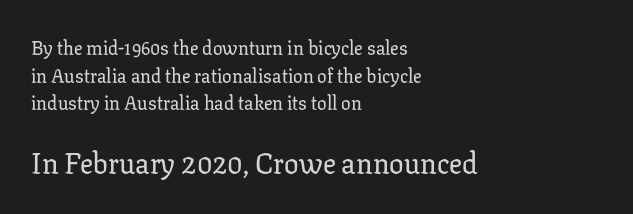
{"serif": "yes", "italic": "no", "width": "normal", "stroke_contrast": "low", "x_height": "medium", "monospaced": "no", "underline": "no", "align": "left", "line_spacing": "normal", "line_spacing_ratio": 1.45, "letter_spacing": "normal", "letter_spacing_em": 0.0, "larger_block": "second", "size_ratio": 1.53, "glyph_px": 29}
